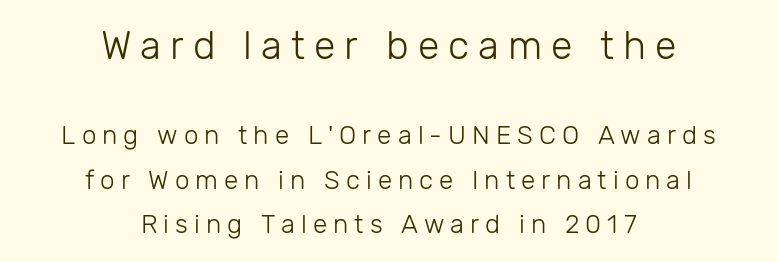
This sample keeps an unexceptional amount of space between lines. Each letter keeps its own natural width here, so spacing adapts to shape. Notice how the stems are strictly vertical — no italics here. The weight would be labelled regular, book, light, or lighter still. Compared with typical body copy, the letter spacing here is much looser.
